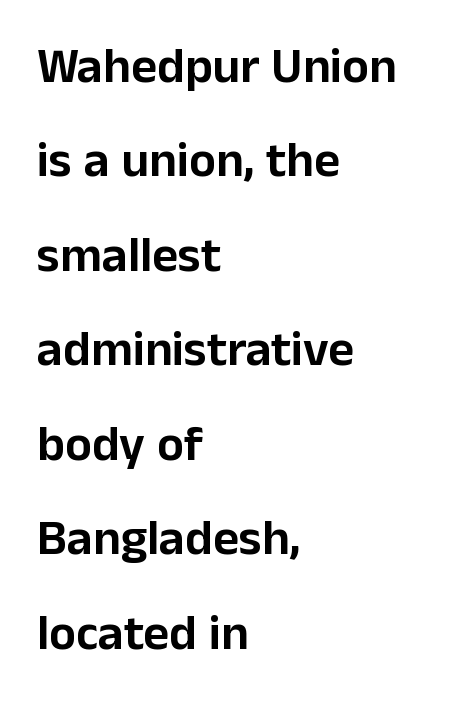
{"serif": "no", "italic": "no", "width": "normal", "stroke_contrast": "low", "x_height": "medium", "monospaced": "no", "underline": "no", "align": "left", "line_spacing_ratio": 1.89, "letter_spacing": "normal", "letter_spacing_em": 0.0, "glyph_px": 50}
